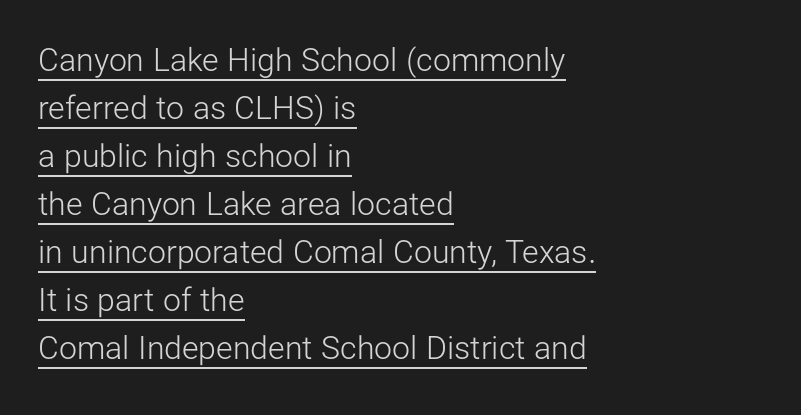
Each letter's strokes conclude bluntly, with no projecting serifs. Each new line begins a customary step beneath the previous one. Teacher's note: observe the even left margin — that is flush-left alignment. The typeface has the unassuming heft of standard copy or less. Standard letterfit; no display-style spreading of the glyphs. The lettering holds an erect, upright posture throughout.
